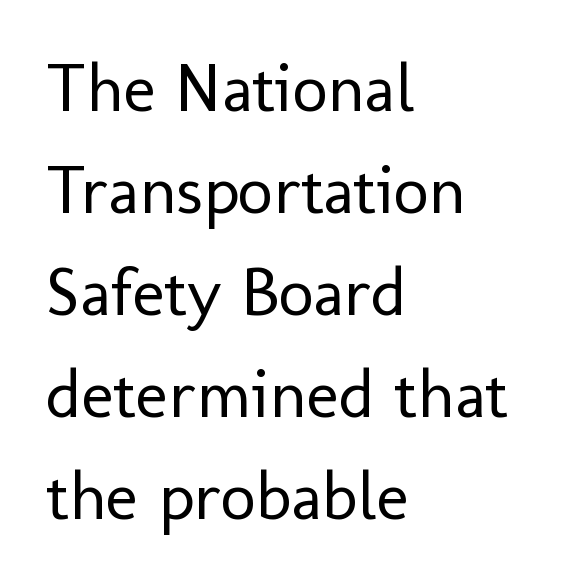
Successive baselines arrive at the customary interval. This sample uses a sans-serif face. Summary of weight: not heavy and not bold. This is the regular roman posture of the typeface. The paragraph shown leans on its left margin. Underlining? Definitely not there.
